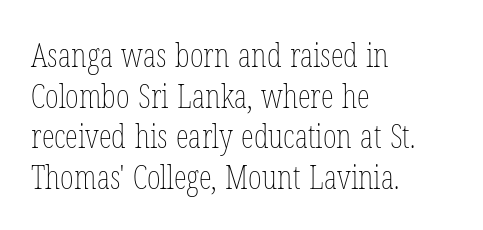
Q: Is the text bold? A: No.
Q: Is the text italic (slanted)? A: No, it is upright.
Q: Is the text underlined? A: No.
Q: How is the paragraph aligned? A: Left-aligned.
Q: Is the spacing between letters normal or unusually wide? A: Normal.
Q: Width (condensed, normal, or wide)? A: Condensed.
Q: Stroke contrast? A: Low.
Q: x-height? A: Medium.
Q: Monospaced? A: No.
